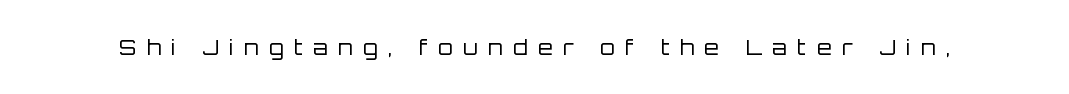
Q: Is the text bold? A: No.
Q: Is the text italic (slanted)? A: No, it is upright.
Q: Is the text underlined? A: No.
Q: Is the spacing between letters normal or unusually wide? A: Unusually wide.
